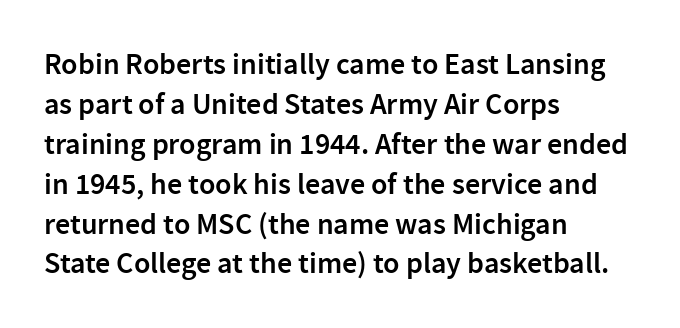
{"serif": "no", "italic": "no", "bold": "semi", "weight": "semibold", "width": "normal", "stroke_contrast": "low", "x_height": "medium", "monospaced": "no", "underline": "no", "align": "left", "line_spacing": "normal", "line_spacing_ratio": 1.33, "letter_spacing": "normal", "letter_spacing_em": 0.0, "glyph_px": 30}
